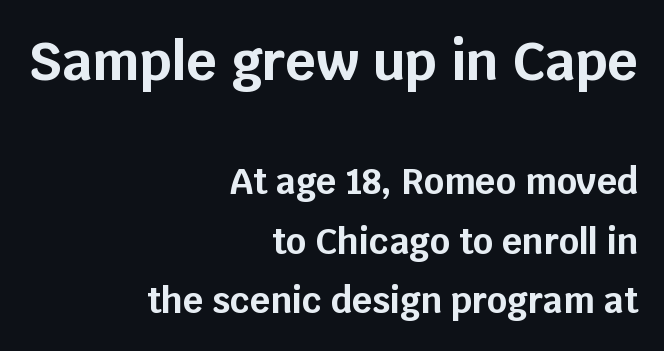
Q: Is the text bold? A: Yes.
Q: Is the text italic (slanted)? A: No, it is upright.
Q: Is the typeface a serif or a sans-serif typeface? A: Sans-serif.
Q: Is the text underlined? A: No.
Q: How is the paragraph aligned? A: Right-aligned.
Q: Is the spacing between letters normal or unusually wide? A: Normal.
Q: Is the spacing between lines tight, normal or loose? A: Normal.
Q: Which block of text is set in a larger size, the first (top) or the second (bottom)? A: The first (top) one.
Q: Width (condensed, normal, or wide)? A: Normal.
Q: Stroke contrast? A: Low.
Q: x-height? A: Large.
Q: Monospaced? A: No.
